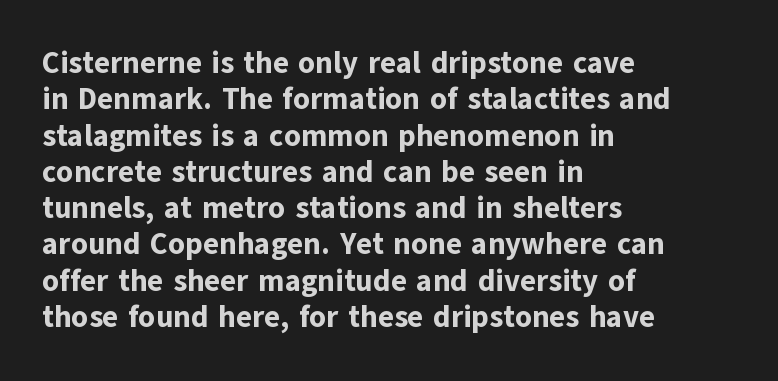
The image shows 30 px bold sans-serif type, upright; set left-aligned, line spacing 1.21x, normal letter spacing, not underlined; low stroke contrast and a medium x-height.
